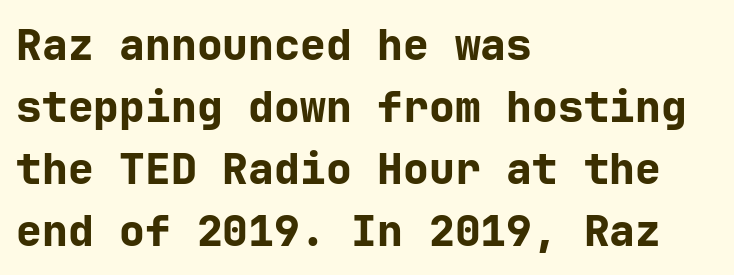
Students, observe: this is what conventionally led text looks like. A full-strength bold gives these letters their thick strokes. The paragraph has a hard left edge and a soft right edge. These lines keep a tight, regular rhythm from letter to letter. Clear beneath every line of the passage. When letters stand straight like this, we call the style roman or upright.
